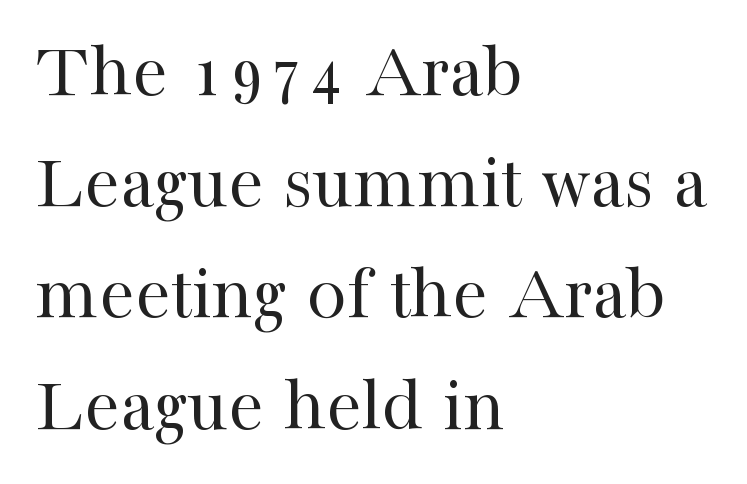
Successive baselines arrive at the customary interval. Standard letterfit; no display-style spreading of the glyphs. Each letter keeps its own natural width here, so spacing adapts to shape. Every stem runs plumb, perpendicular to the baseline.
